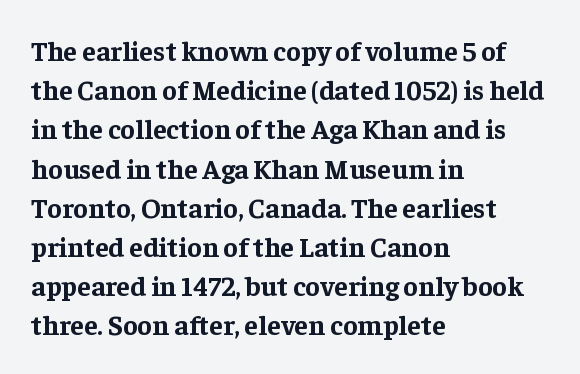
{"serif": "yes", "italic": "no", "bold": "yes", "weight": "bold", "width": "normal", "stroke_contrast": "low", "x_height": "medium", "monospaced": "no", "underline": "no", "align": "left", "line_spacing": "normal", "line_spacing_ratio": 1.4, "letter_spacing": "normal", "letter_spacing_em": 0.0, "glyph_px": 28}
